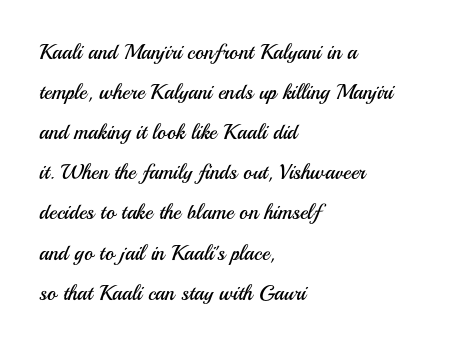
{"bold": "no", "underline": "no", "align": "left", "line_spacing": "loose", "line_spacing_ratio": 1.91, "letter_spacing": "normal", "letter_spacing_em": 0.0, "glyph_px": 21}
